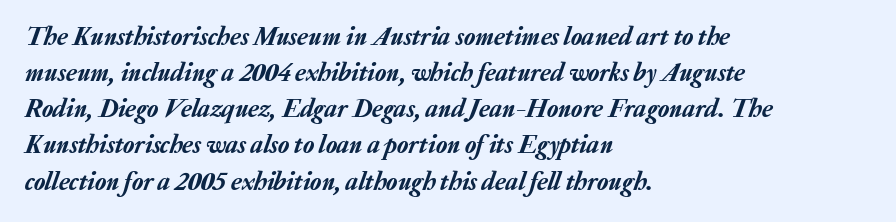
Q: Is the text italic (slanted)? A: Yes, it leans right by about 20 degrees.
Q: Is the text underlined? A: No.
Q: How is the paragraph aligned? A: Left-aligned.
Q: Is the spacing between letters normal or unusually wide? A: Normal.
Q: Is the spacing between lines tight, normal or loose? A: Normal.
